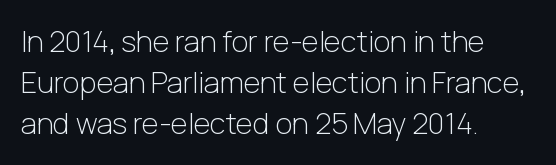
Observe the absence of serifs on each vertical stroke in this sample. Underlining? Definitely not there. Every stem runs plumb, perpendicular to the baseline. The face looks like a standard text weight, possibly lighter. You could call the tracking neutral — neither tight nor loose. In terms of leading, this rendering sits right in the middle.
